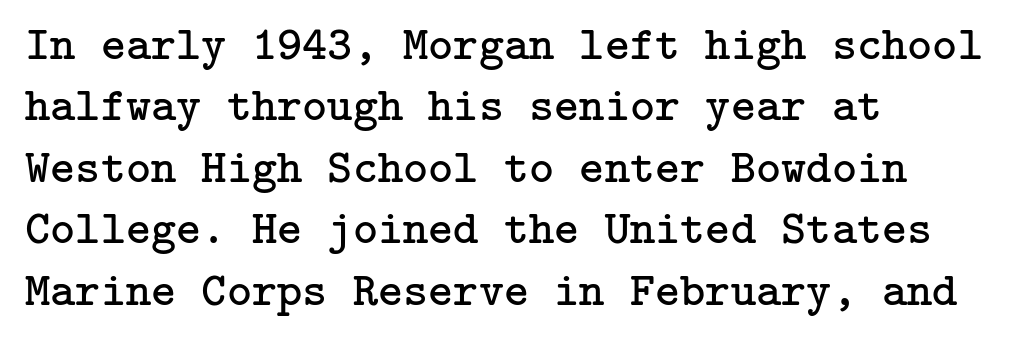
The image shows 48 px regular-weight serif type, upright; set left-aligned, normal line spacing (1.28x), normal letter spacing, not underlined; low stroke contrast and a medium x-height.
